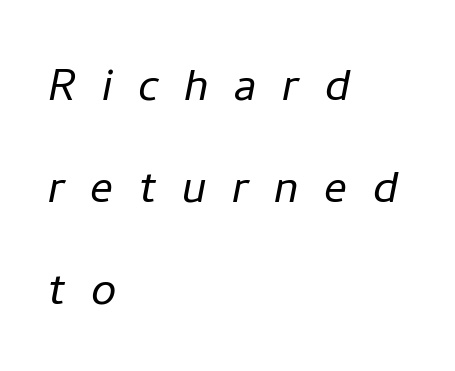
A student would call this left alignment; a typographer would say flush left, rag right. Varying glyph widths throughout — classic text-font behaviour. Characters are canted at an angle relative to the baseline's perpendicular. There is plenty of visible air inserted between adjacent glyphs. Stroke mass is kept to a normal reading level or below. A clean baseline with only descenders dipping below it.
